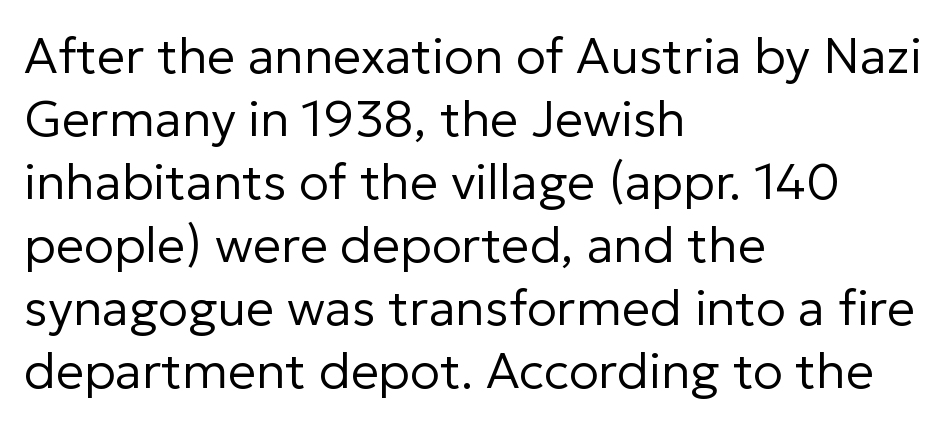
Q: Is the text bold? A: No.
Q: Is the text italic (slanted)? A: No, it is upright.
Q: Is the typeface a serif or a sans-serif typeface? A: Sans-serif.
Q: Is the text underlined? A: No.
Q: How is the paragraph aligned? A: Left-aligned.
Q: Is the spacing between letters normal or unusually wide? A: Normal.
Q: Is the spacing between lines tight, normal or loose? A: Normal.
Q: Width (condensed, normal, or wide)? A: Normal.
Q: Stroke contrast? A: Low.
Q: x-height? A: Medium.
Q: Monospaced? A: No.
